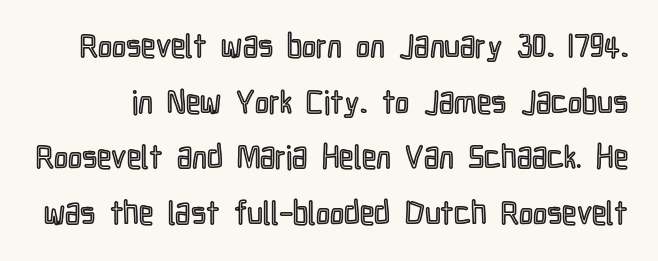
The image shows 32 px condensed type, upright; set line spacing 1.74x, normal letter spacing, not underlined; a medium x-height.
